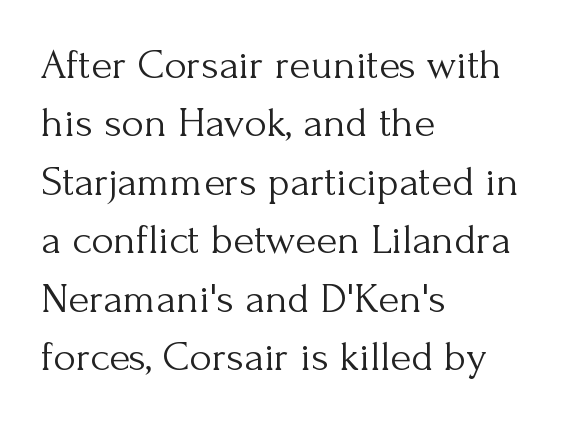
{"serif": "yes", "italic": "no", "bold": "no", "weight": "light", "width": "normal", "stroke_contrast": "medium", "x_height": "small", "monospaced": "no", "underline": "no", "align": "left", "line_spacing": "normal", "line_spacing_ratio": 1.36, "letter_spacing": "normal", "letter_spacing_em": 0.0, "glyph_px": 43}
